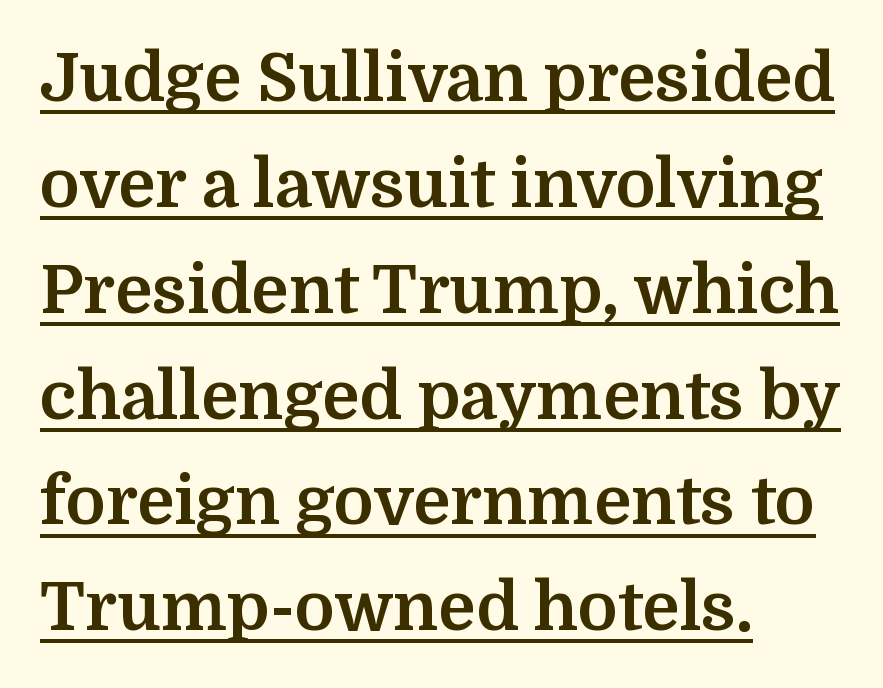
{"serif": "yes", "italic": "no", "bold": "yes", "weight": "bold", "width": "normal", "stroke_contrast": "medium", "x_height": "medium", "monospaced": "no", "underline": "yes", "align": "left", "line_spacing": "normal", "line_spacing_ratio": 1.58, "letter_spacing": "normal", "letter_spacing_em": 0.0, "glyph_px": 67}
